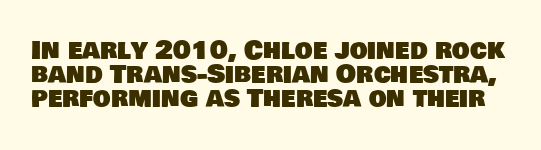
Q: Is the text underlined? A: No.
Q: Is the spacing between letters normal or unusually wide? A: Normal.
Q: Is the spacing between lines tight, normal or loose? A: Tight.
